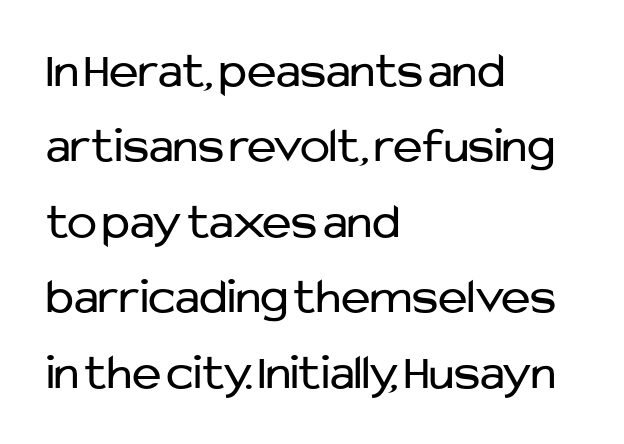
{"serif": "no", "italic": "no", "bold": "no", "weight": "regular", "width": "normal", "stroke_contrast": "low", "x_height": "medium", "monospaced": "no", "underline": "no", "align": "left", "line_spacing": "normal", "line_spacing_ratio": 1.51, "letter_spacing": "normal", "letter_spacing_em": 0.0, "glyph_px": 50}
